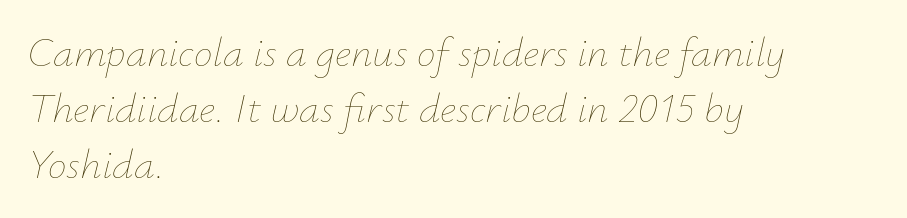
{"italic": "yes", "lean": "right", "slant_degrees": 12, "bold": "no", "weight": "thin", "width": "normal", "stroke_contrast": "low", "x_height": "small", "monospaced": "no", "underline": "no", "align": "left", "line_spacing": "normal", "line_spacing_ratio": 1.33, "letter_spacing": "normal", "letter_spacing_em": 0.0, "glyph_px": 42}
